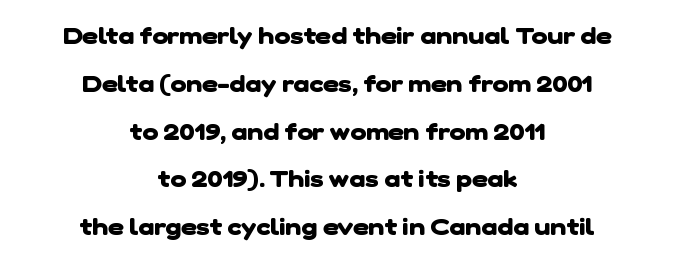
Q: Is the text bold? A: Yes.
Q: Is the text underlined? A: No.
Q: How is the paragraph aligned? A: Centered.
Q: Is the spacing between letters normal or unusually wide? A: Normal.
Q: Is the spacing between lines tight, normal or loose? A: Loose.
